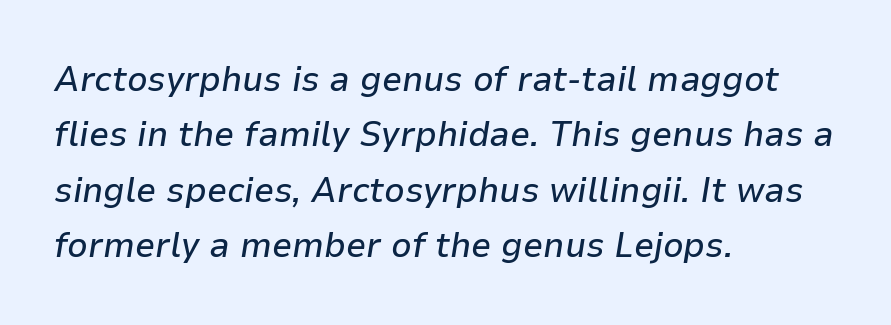
Q: Is the text italic (slanted)? A: Yes, it leans right by about 9 degrees.
Q: Is the text underlined? A: No.
Q: How is the paragraph aligned? A: Left-aligned.
Q: Is the spacing between letters normal or unusually wide? A: Normal.
Q: Is the spacing between lines tight, normal or loose? A: Normal.
Q: Width (condensed, normal, or wide)? A: Normal.
Q: Stroke contrast? A: Low.
Q: x-height? A: Medium.
Q: Monospaced? A: No.
